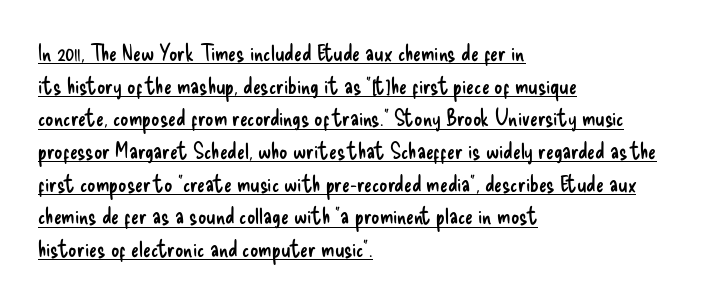
{"italic": "no", "bold": "no", "underline": "yes", "align": "left", "line_spacing": "normal", "line_spacing_ratio": 1.42, "letter_spacing": "normal", "letter_spacing_em": 0.0, "glyph_px": 23}
